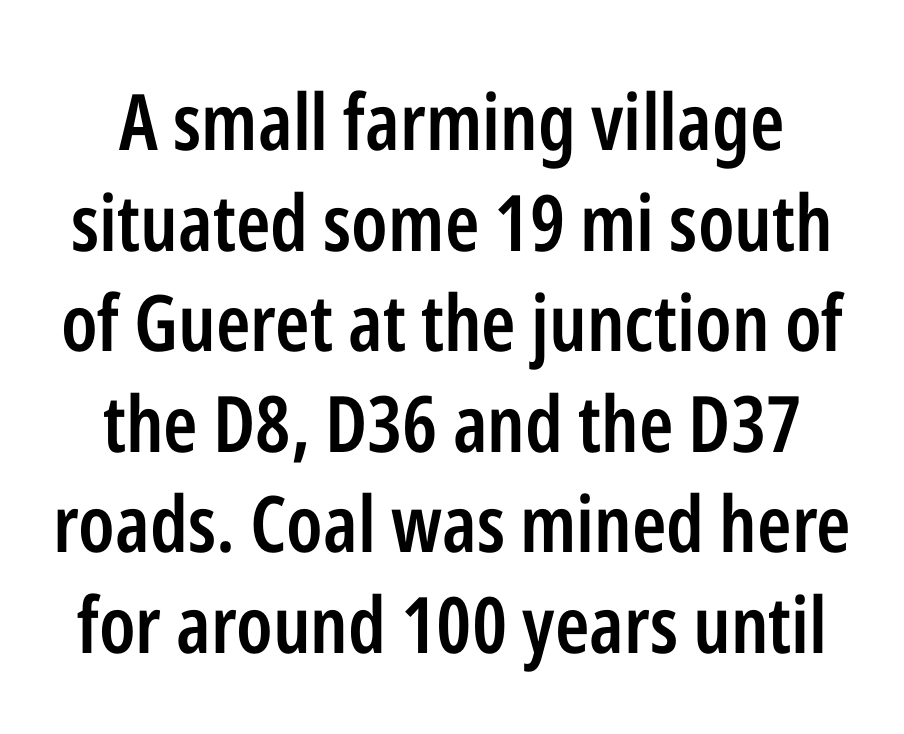
Q: Is the text bold? A: Semi-bold.
Q: Is the text italic (slanted)? A: No, it is upright.
Q: Is the typeface a serif or a sans-serif typeface? A: Sans-serif.
Q: Is the text underlined? A: No.
Q: Is the spacing between letters normal or unusually wide? A: Normal.
Q: Is the spacing between lines tight, normal or loose? A: Normal.
Q: Width (condensed, normal, or wide)? A: Condensed.
Q: Stroke contrast? A: Low.
Q: x-height? A: Medium.
Q: Monospaced? A: No.
